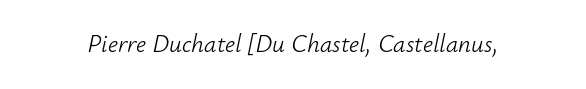
{"italic": "yes", "lean": "right", "slant_degrees": 12, "bold": "no", "underline": "no", "letter_spacing": "normal", "letter_spacing_em": 0.0, "glyph_px": 25}
